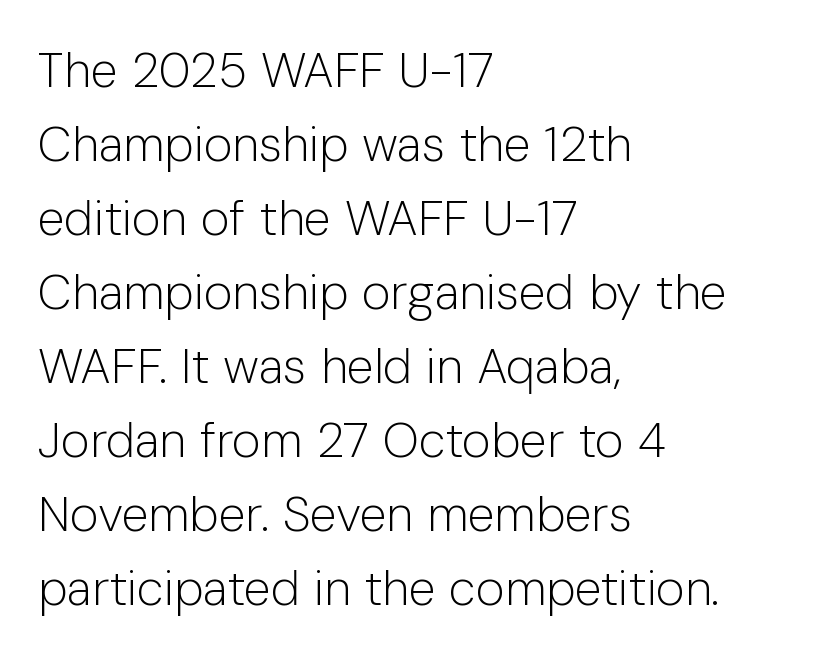
{"serif": "no", "italic": "no", "bold": "no", "weight": "light", "width": "normal", "stroke_contrast": "low", "x_height": "medium", "monospaced": "no", "underline": "no", "align": "left", "line_spacing": "normal", "line_spacing_ratio": 1.51, "letter_spacing": "normal", "letter_spacing_em": 0.0, "glyph_px": 49}
